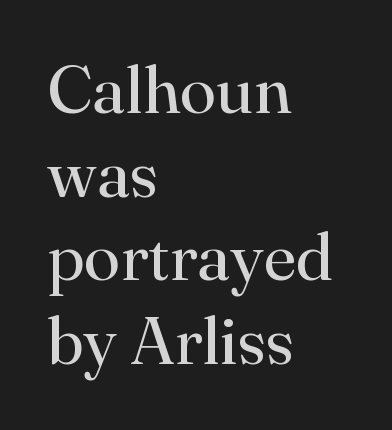
Q: Is the text bold? A: No.
Q: Is the text italic (slanted)? A: No, it is upright.
Q: Is the typeface a serif or a sans-serif typeface? A: Serif.
Q: Is the text underlined? A: No.
Q: How is the paragraph aligned? A: Left-aligned.
Q: Is the spacing between letters normal or unusually wide? A: Normal.
Q: Is the spacing between lines tight, normal or loose? A: Normal.
Q: Width (condensed, normal, or wide)? A: Normal.
Q: Stroke contrast? A: High.
Q: x-height? A: Small.
Q: Monospaced? A: No.
